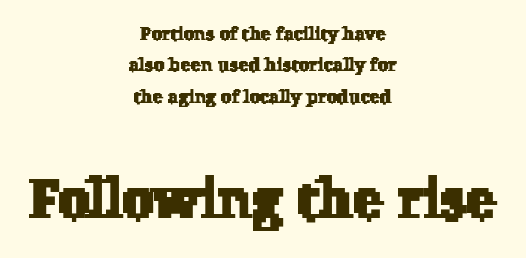
I'd call this a serif setting — the letters wear small feet. The leading is moderate, giving the passage an even texture. The following chunk of copy outweighs the initial chunk in type size. Character widths vary here, with narrow letters taking less room than wide ones. Nothing unusual about the tracking: characters are spaced as the font intends. Compared with a flush-left layout, this one balances lines on the center instead.
